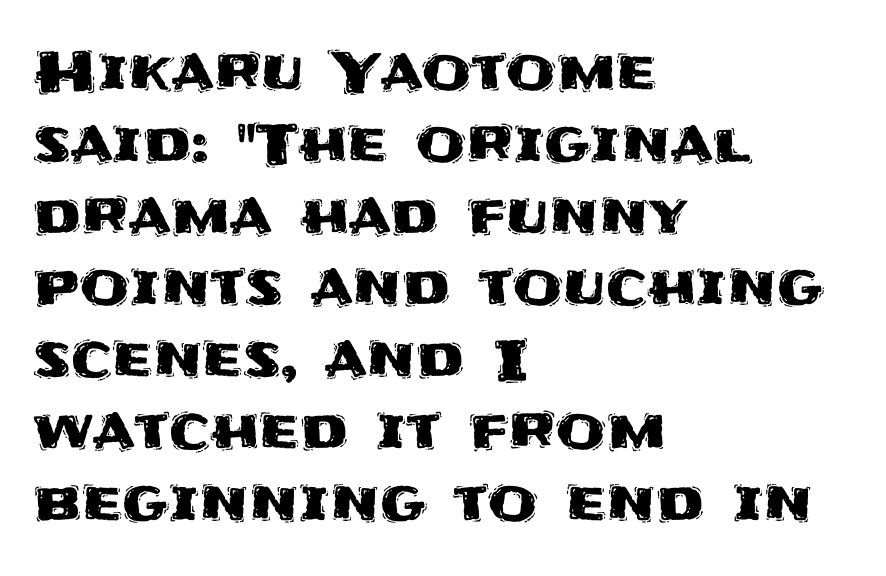
The letters sit at their default tracking, neither squeezed nor spread. Leftover space on each line is placed entirely after the last word. Ascenders rise straight up at ninety degrees. Interline gaps are of average width in this sample. The type family on display is of the sans-serif kind.
